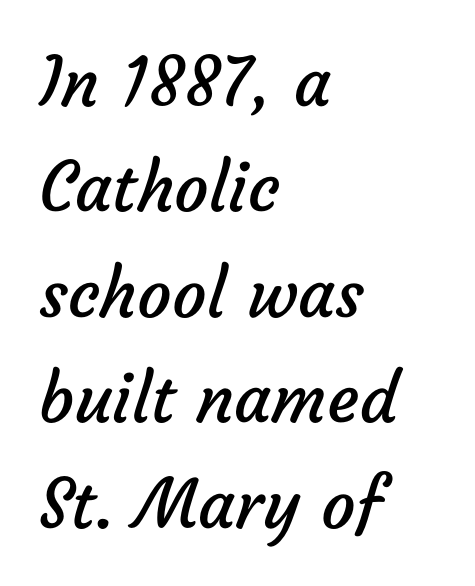
The image shows 68 px regular-weight sans-serif type; set left-aligned, normal line spacing (1.55x), normal letter spacing, not underlined; low stroke contrast and a medium x-height.
